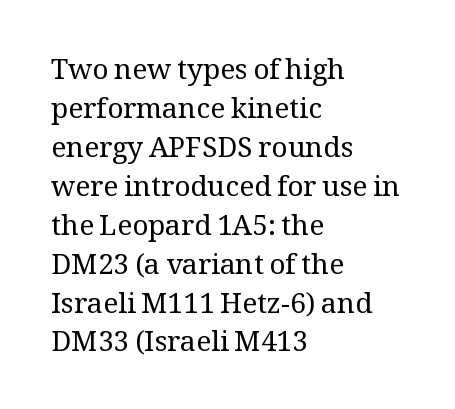
{"serif": "yes", "italic": "no", "bold": "no", "weight": "regular", "width": "normal", "stroke_contrast": "medium", "x_height": "medium", "monospaced": "no", "underline": "no", "align": "left", "line_spacing": "normal", "line_spacing_ratio": 1.39, "letter_spacing": "normal", "letter_spacing_em": 0.0, "glyph_px": 28}
